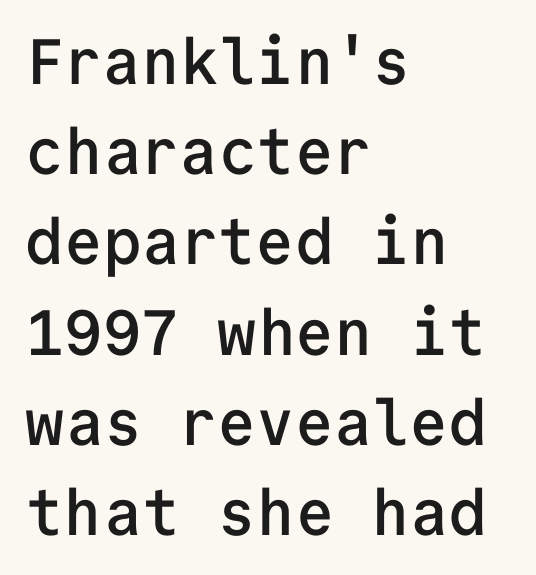
The area under the type is left untouched. How are the letters spaced? Ordinarily, with no added tracking. What kind of face is this? One without serifs — a sans. The font is running at a semibold setting, under full bold. Horizontally, the lines are justified to the leading edge only. Every character here occupies the same horizontal width, giving the sample a typewriter-like rhythm.
